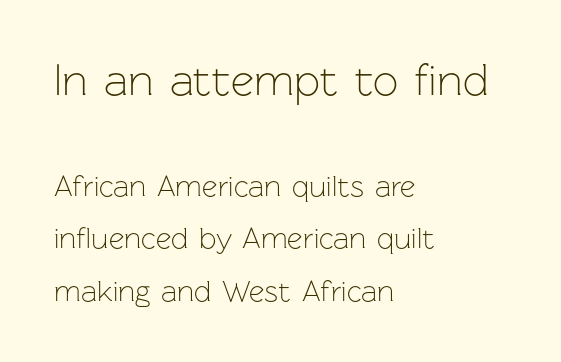
The typesetter chose a ragged-right arrangement here. Varying glyph widths throughout — classic text-font behaviour. The type family on display is of the sans-serif kind. The type sits square on the baseline with zero lean.
